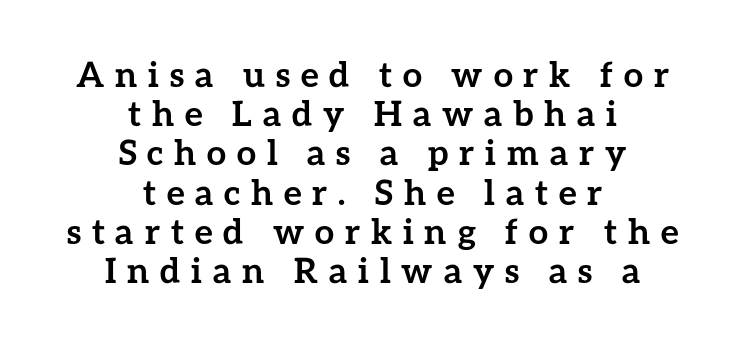
Caption: expanded tracking, letters set apart. Honestly, there is no underline to notice here at all. The lettering stays uniformly vertical, giving the passage a roman look. Compared with typical paragraphs, the rows here are closer together.
